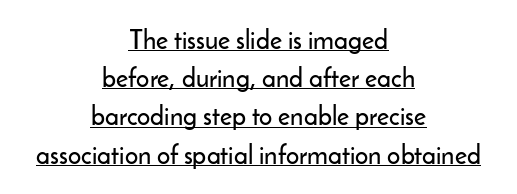
{"italic": "no", "underline": "yes", "align": "center", "line_spacing": "normal", "line_spacing_ratio": 1.47, "letter_spacing": "normal", "letter_spacing_em": 0.0, "glyph_px": 26}
